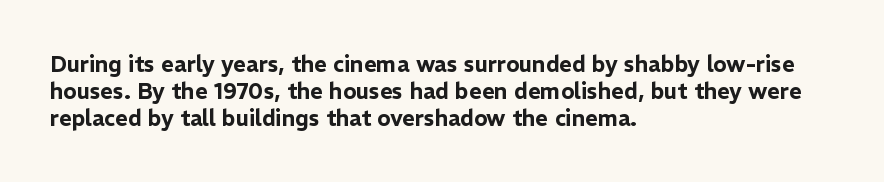
Is the block centered? No — it sits flush against the left margin. Beneath every word, the page is bare. What stands out about the letter spacing? Nothing — it is the standard amount. The lettering stays uniformly vertical, giving the passage a roman look.
